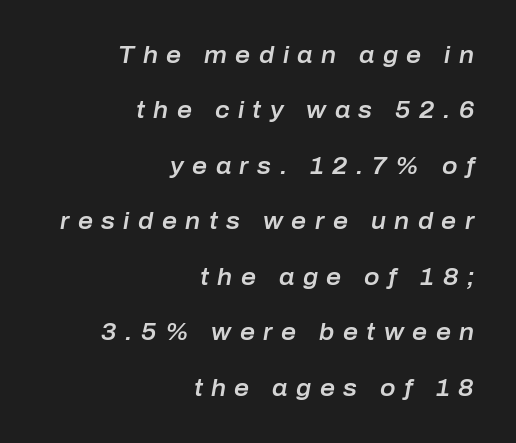
{"italic": "yes", "lean": "right", "slant_degrees": 10, "underline": "no", "align": "right", "line_spacing": "loose", "line_spacing_ratio": 2.41, "letter_spacing": "wide", "letter_spacing_em": 0.37, "glyph_px": 23}
